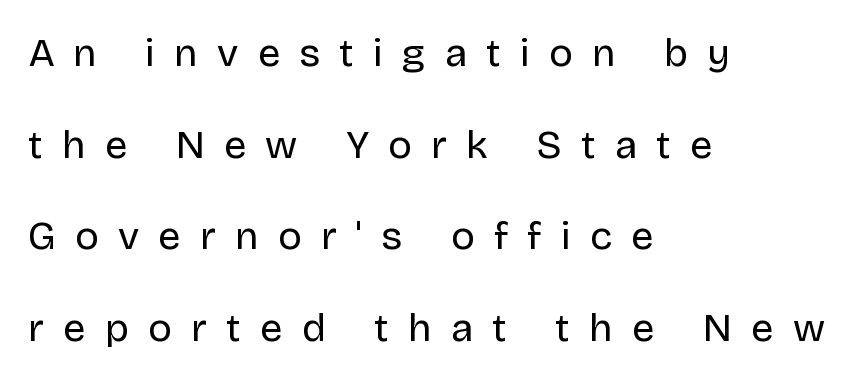
The zone under the glyphs is completely vacant. The typeface has the unassuming heft of standard copy or less. This rendering uses left alignment, leaving the right contour irregular. Whoever set this chose breathing room over compactness in the vertical rhythm. The letterforms stand isolated, each surrounded by extra space. The face used here is proportionally spaced, like ordinary book or web type.
